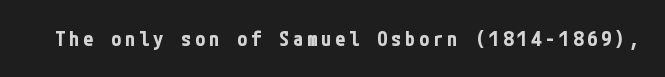
Q: Is the text bold? A: Yes.
Q: Is the text italic (slanted)? A: No, it is upright.
Q: Is the text underlined? A: No.
Q: Is the spacing between letters normal or unusually wide? A: Unusually wide.
